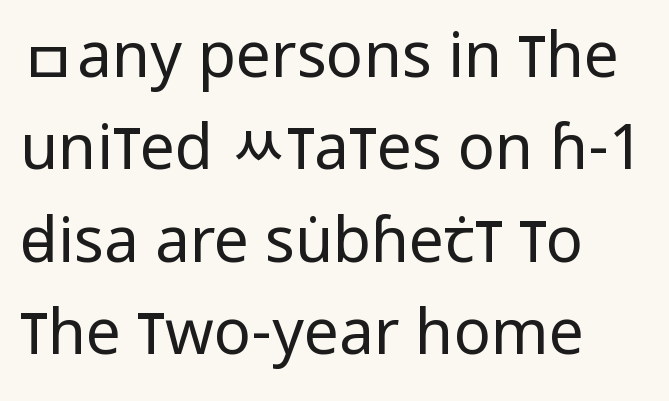
{"serif": "no", "italic": "no", "bold": "no", "weight": "regular", "width": "condensed", "stroke_contrast": "low", "x_height": "large", "monospaced": "no", "underline": "no", "align": "left", "line_spacing": "normal", "line_spacing_ratio": 1.49, "letter_spacing": "normal", "letter_spacing_em": 0.0, "glyph_px": 62}
